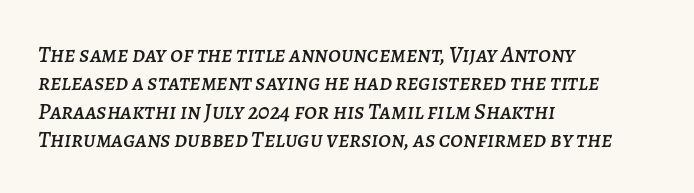
Has an underline been added? It has not. All the whitespace from short lines collects on the right. The tracking reads as untouched default to a designer's eye. Observe the lean: these are italic letterforms.
